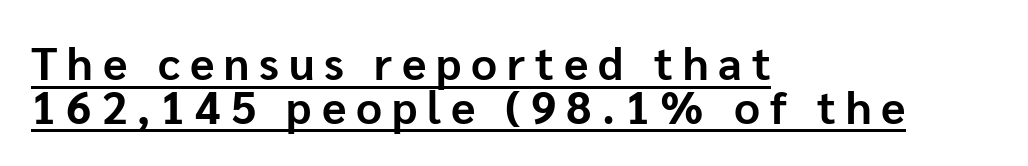
Q: Is the text bold? A: Yes.
Q: Is the text italic (slanted)? A: No, it is upright.
Q: Is the typeface a serif or a sans-serif typeface? A: Sans-serif.
Q: Is the text underlined? A: Yes.
Q: How is the paragraph aligned? A: Left-aligned.
Q: Is the spacing between letters normal or unusually wide? A: Unusually wide.
Q: Is the spacing between lines tight, normal or loose? A: Tight.
Q: Width (condensed, normal, or wide)? A: Normal.
Q: Stroke contrast? A: Low.
Q: x-height? A: Medium.
Q: Monospaced? A: No.
